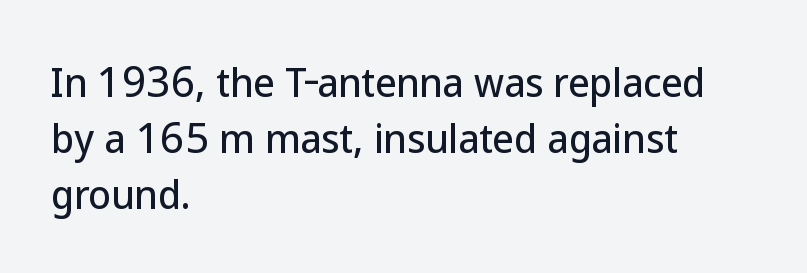
Q: Is the text italic (slanted)? A: No, it is upright.
Q: Is the typeface a serif or a sans-serif typeface? A: Sans-serif.
Q: Is the text underlined? A: No.
Q: How is the paragraph aligned? A: Left-aligned.
Q: Is the spacing between letters normal or unusually wide? A: Normal.
Q: Is the spacing between lines tight, normal or loose? A: Normal.
Q: Width (condensed, normal, or wide)? A: Normal.
Q: Stroke contrast? A: Low.
Q: x-height? A: Medium.
Q: Monospaced? A: No.
